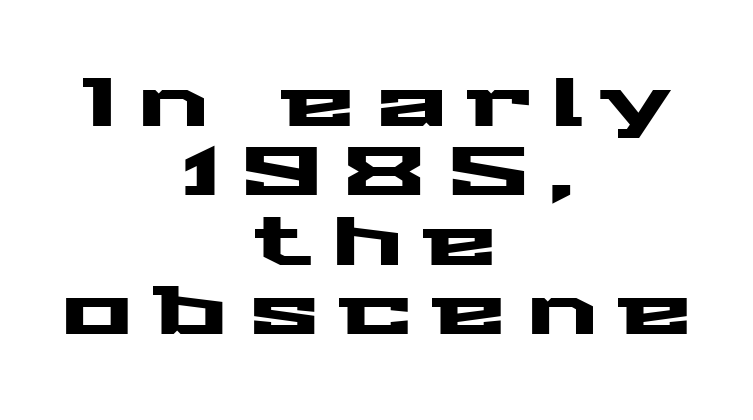
Both edges are ragged and mirror each other, which tells us the setting is centered. In terms of posture, this sample is upright. Underlining? Definitely not there. To sum up the face: it is a sans, with no serifs. You could not count columns in this text — the font is proportionally spaced. Tightly led — the rows are bunched.
